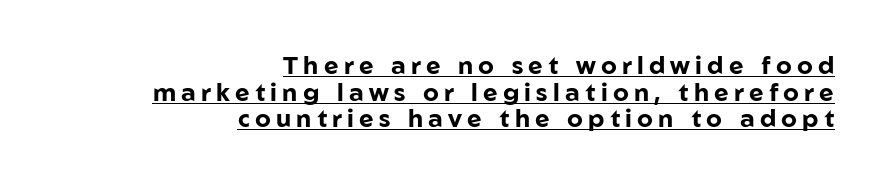
{"italic": "no", "bold": "yes", "underline": "yes", "align": "right", "line_spacing": "tight", "line_spacing_ratio": 1.07, "letter_spacing": "wide", "letter_spacing_em": 0.21, "glyph_px": 25}
